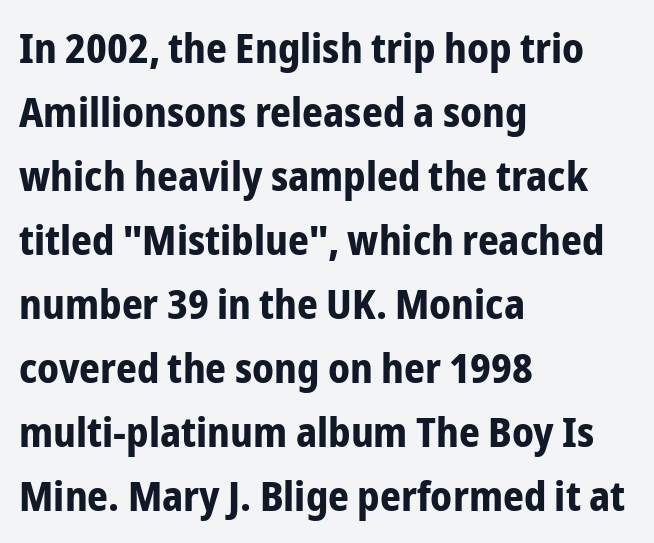
Q: Is the text bold? A: Yes.
Q: Is the text italic (slanted)? A: No, it is upright.
Q: Is the typeface a serif or a sans-serif typeface? A: Sans-serif.
Q: Is the text underlined? A: No.
Q: How is the paragraph aligned? A: Left-aligned.
Q: Is the spacing between letters normal or unusually wide? A: Normal.
Q: Is the spacing between lines tight, normal or loose? A: Normal.
Q: Width (condensed, normal, or wide)? A: Condensed.
Q: Stroke contrast? A: Low.
Q: x-height? A: Medium.
Q: Monospaced? A: No.
